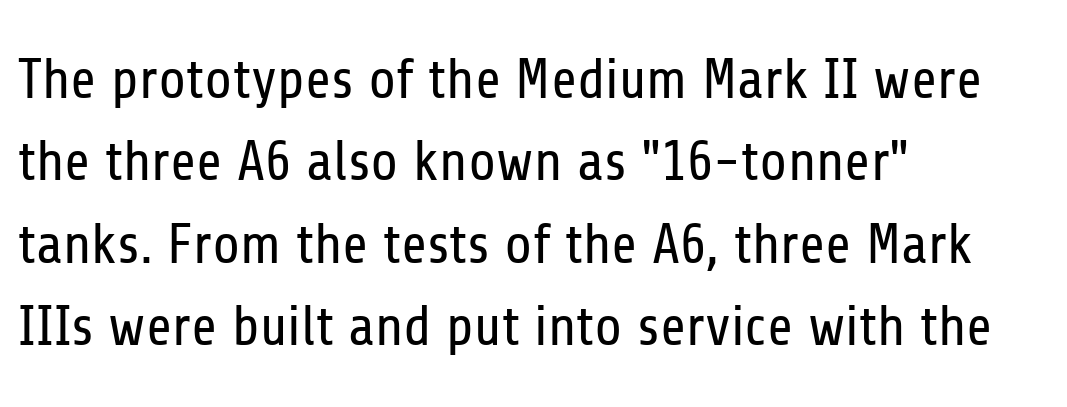
Q: Is the text bold? A: No.
Q: Is the text italic (slanted)? A: No, it is upright.
Q: Is the typeface a serif or a sans-serif typeface? A: Sans-serif.
Q: Is the text underlined? A: No.
Q: How is the paragraph aligned? A: Left-aligned.
Q: Is the spacing between letters normal or unusually wide? A: Normal.
Q: Is the spacing between lines tight, normal or loose? A: Normal.
Q: Width (condensed, normal, or wide)? A: Condensed.
Q: Stroke contrast? A: Low.
Q: x-height? A: Medium.
Q: Monospaced? A: No.
